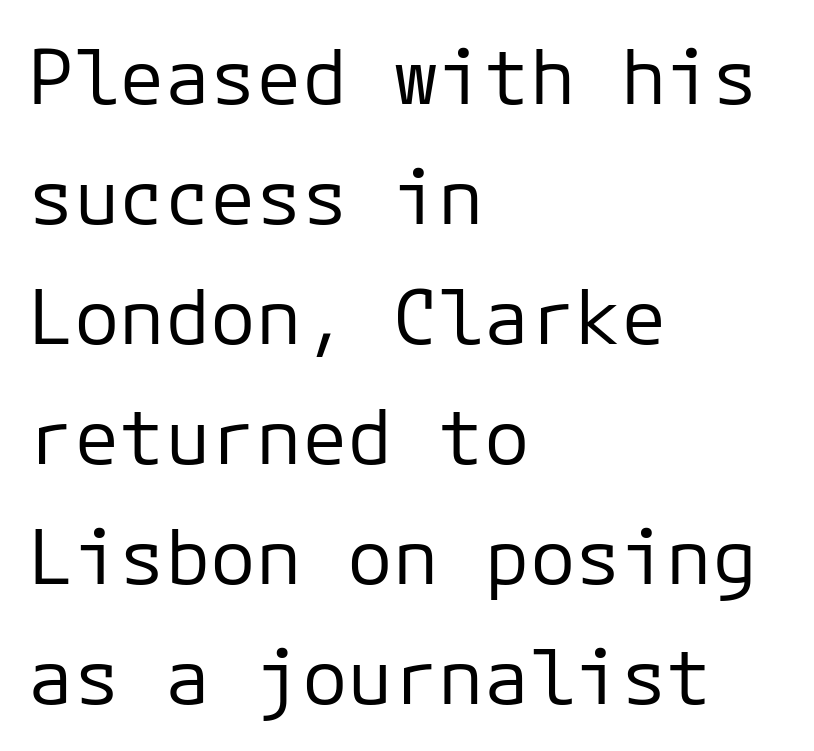
Caption: standard tracking, unaltered. Honestly, the row spacing looks completely unremarkable. Every stem runs plumb, perpendicular to the baseline. The ragged edge is on the right, which tells us the setting is flush left. Fixed-width glyphs throughout — classic coding-font behaviour. Ink coverage per letter is moderate at most.
